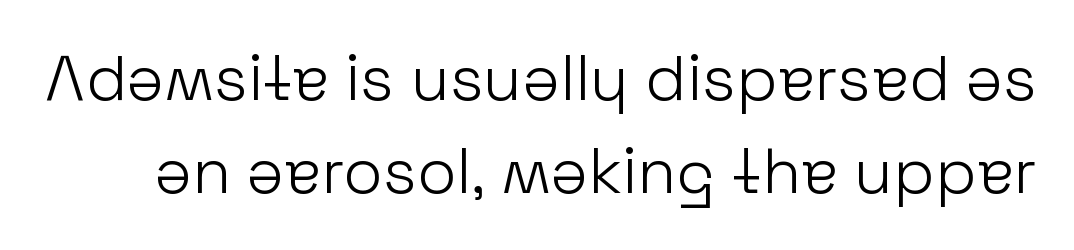
The image shows 64 px light sans-serif type, upright; set normal line spacing (1.46x), normal letter spacing, not underlined; low stroke contrast and a medium x-height.
